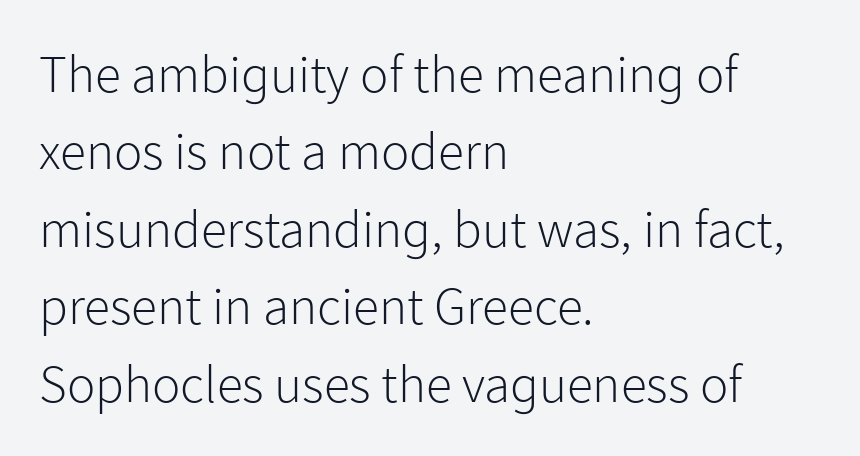
Q: Is the text bold? A: No.
Q: Is the text italic (slanted)? A: No, it is upright.
Q: Is the typeface a serif or a sans-serif typeface? A: Sans-serif.
Q: Is the text underlined? A: No.
Q: How is the paragraph aligned? A: Left-aligned.
Q: Is the spacing between letters normal or unusually wide? A: Normal.
Q: Is the spacing between lines tight, normal or loose? A: Normal.
Q: Width (condensed, normal, or wide)? A: Normal.
Q: Stroke contrast? A: Low.
Q: x-height? A: Medium.
Q: Monospaced? A: No.
